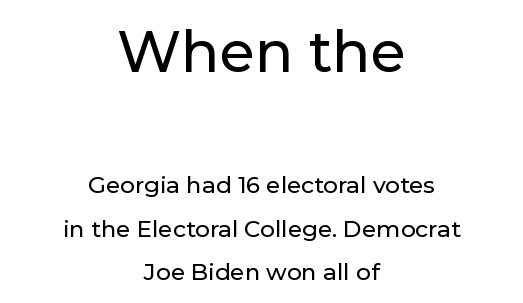
The rendering uses natural spacing where letterforms have individual widths. The rendering uses a large line-height, opening up the rows. The glyphs in this specimen are sans serif. The upper block of text is set noticeably larger than the block beneath it.
